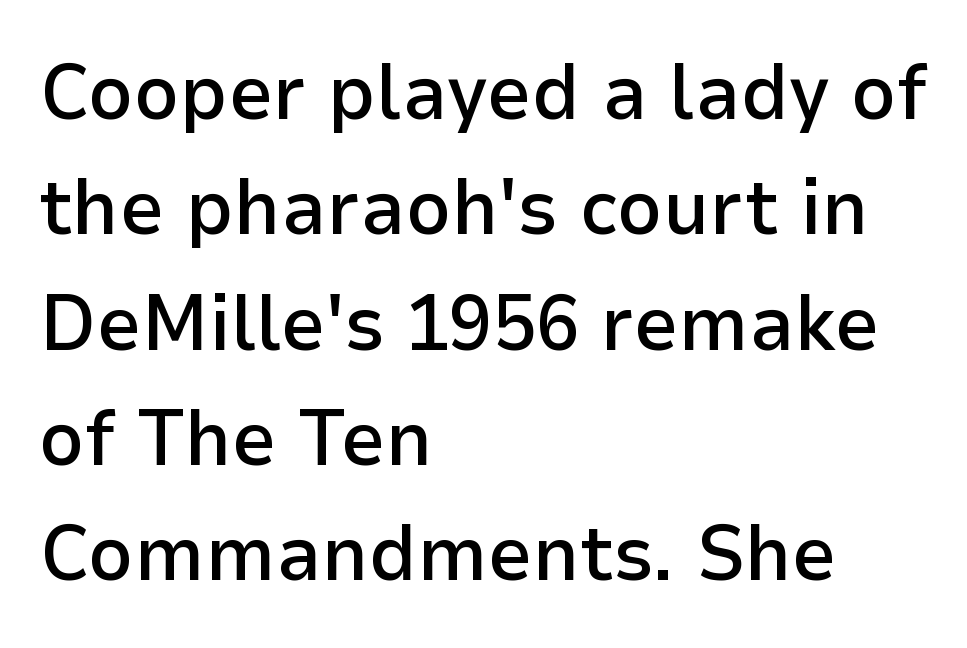
{"serif": "no", "italic": "no", "bold": "semi", "weight": "semibold", "width": "normal", "stroke_contrast": "low", "x_height": "medium", "monospaced": "no", "underline": "no", "align": "left", "line_spacing": "normal", "line_spacing_ratio": 1.46, "letter_spacing": "normal", "letter_spacing_em": 0.0, "glyph_px": 79}
